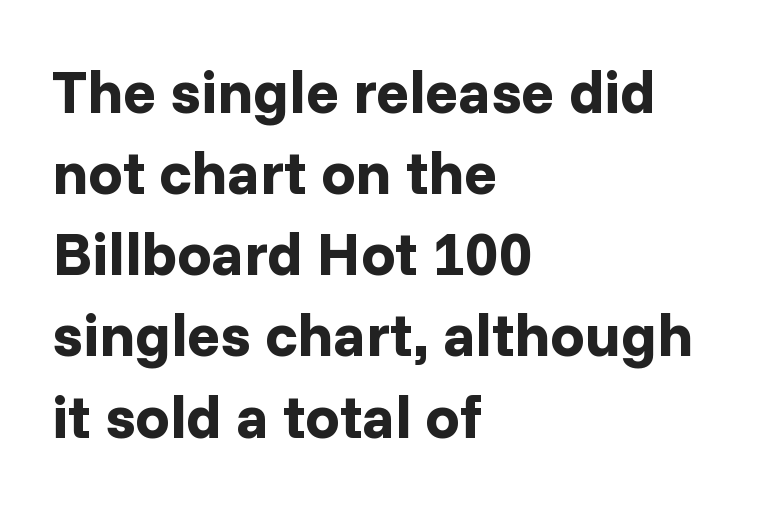
Q: Is the text bold? A: Yes.
Q: Is the text italic (slanted)? A: No, it is upright.
Q: Is the typeface a serif or a sans-serif typeface? A: Sans-serif.
Q: Is the text underlined? A: No.
Q: How is the paragraph aligned? A: Left-aligned.
Q: Is the spacing between letters normal or unusually wide? A: Normal.
Q: Is the spacing between lines tight, normal or loose? A: Normal.
Q: Width (condensed, normal, or wide)? A: Normal.
Q: Stroke contrast? A: Low.
Q: x-height? A: Medium.
Q: Monospaced? A: No.
